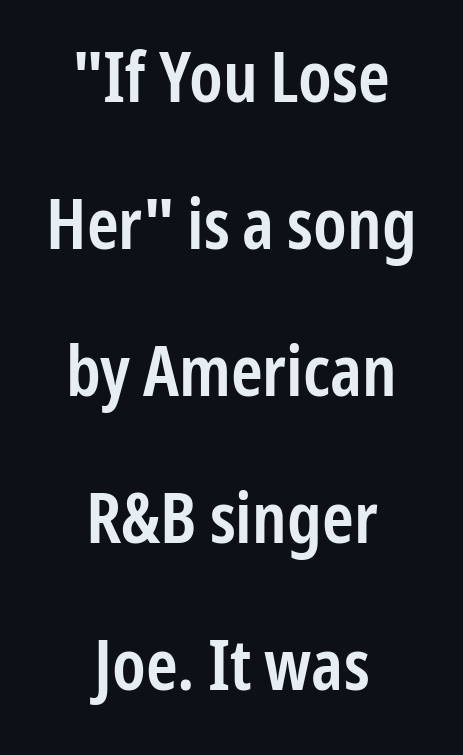
{"serif": "no", "italic": "no", "bold": "semi", "weight": "semibold", "width": "condensed", "stroke_contrast": "low", "x_height": "medium", "monospaced": "no", "underline": "no", "align": "center", "line_spacing": "loose", "line_spacing_ratio": 2.07, "letter_spacing": "normal", "letter_spacing_em": 0.0, "glyph_px": 71}
